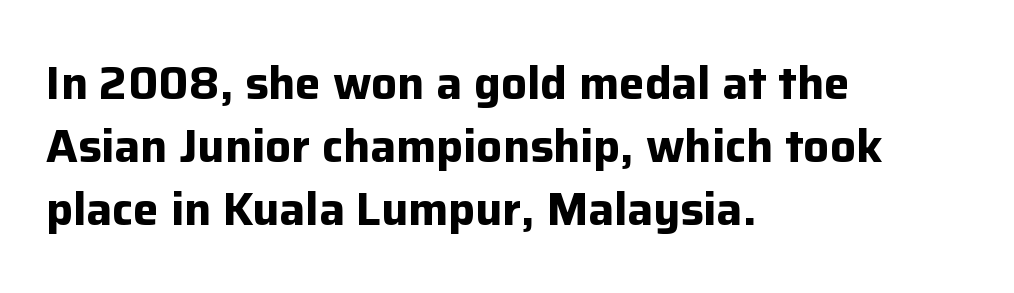
The foot of each line stays bare and open. Compared with a centered layout, this one pins lines to the left instead. Proportional: the letters do not fall into vertical columns. Type style note: lacks serifs. No extra tracking has been applied to these lines. Leading matches the norm, producing a regular column.
